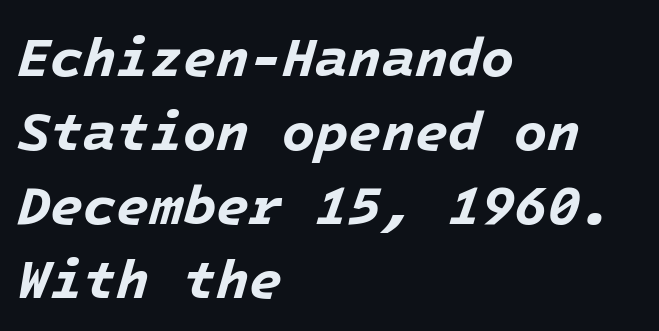
Q: Is the text bold? A: Yes.
Q: Is the text italic (slanted)? A: Yes, it leans right by about 16 degrees.
Q: Is the text underlined? A: No.
Q: How is the paragraph aligned? A: Left-aligned.
Q: Is the spacing between letters normal or unusually wide? A: Normal.
Q: Is the spacing between lines tight, normal or loose? A: Normal.
Q: Width (condensed, normal, or wide)? A: Normal.
Q: Stroke contrast? A: Low.
Q: x-height? A: Medium.
